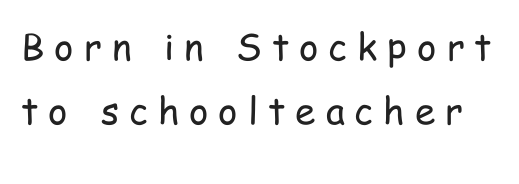
{"serif": "no", "italic": "no", "bold": "no", "weight": "regular", "width": "condensed", "stroke_contrast": "low", "x_height": "medium", "monospaced": "no", "underline": "no", "line_spacing_ratio": 1.73, "letter_spacing": "wide", "letter_spacing_em": 0.27, "glyph_px": 37}
